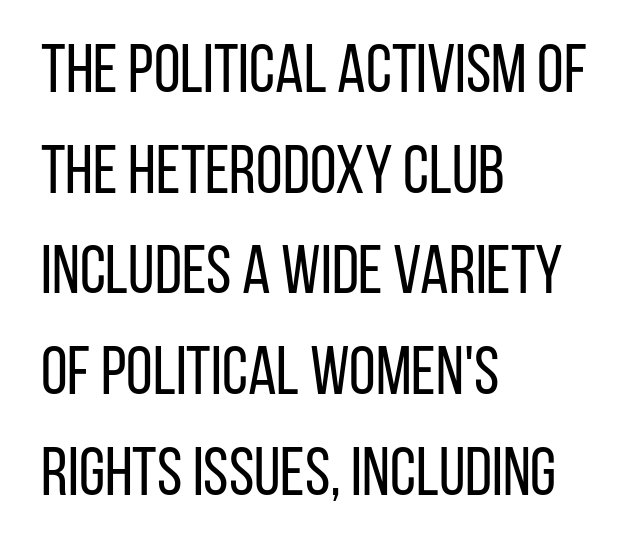
{"serif": "no", "italic": "no", "bold": "no", "weight": "regular", "width": "condensed", "stroke_contrast": "low", "x_height": "large", "monospaced": "no", "underline": "no", "align": "left", "line_spacing": "normal", "line_spacing_ratio": 1.48, "letter_spacing": "normal", "letter_spacing_em": 0.0, "glyph_px": 68}
